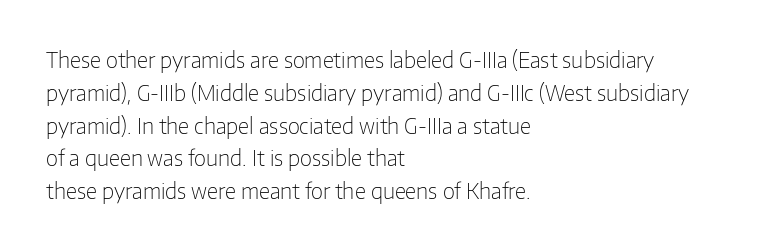
Upright lettering throughout. The rows are spaced the way most documents space them. These lines stack with their left ends in a neat column. The space beneath each line is pristine and unruled. This sample uses plain, unmodified letter spacing. Stem width sits at or under what a default text font uses.
